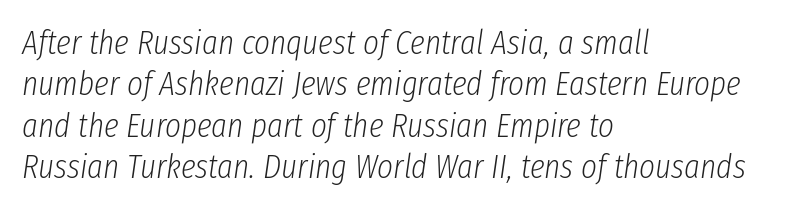
The image shows 34 px light, condensed type, italic (leaning right); set left-aligned, line spacing 1.22x, normal letter spacing, not underlined; low stroke contrast and a medium x-height.
